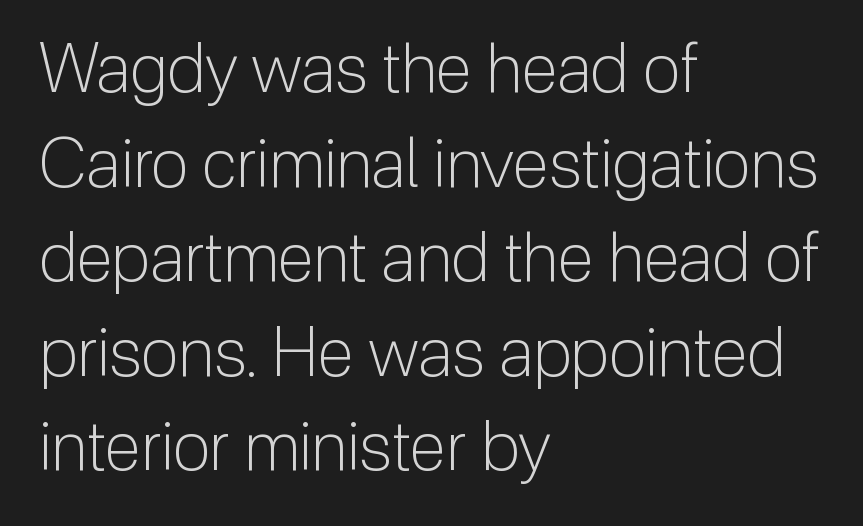
The text block is weighted toward the left margin, trailing off unevenly rightward. You could call the tracking neutral — neither tight nor loose. Characters remain perfectly vertical along every line. Evenly set lines give the paragraph a standard silhouette. This sample uses a sans-serif face. Type without underlining.
